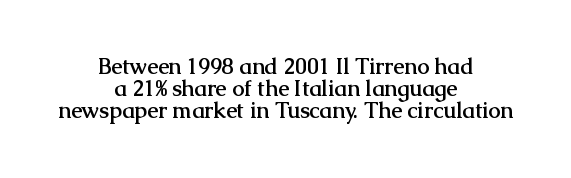
The glyphs have the mass of a bold cut. The passage is arranged like a title page — every line centered. This rendering features lettering with no underline. The letterforms sit shoulder to shoulder at normal distance.
